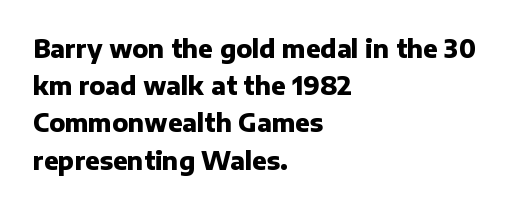
The passage shown has conventional tracking throughout. Underline: absent. The lines in this sample share a left origin and differ only in where they stop. These lines carry a lot of weight — the face is fully bold. Leading: standard. Characters remain perfectly vertical along every line.
